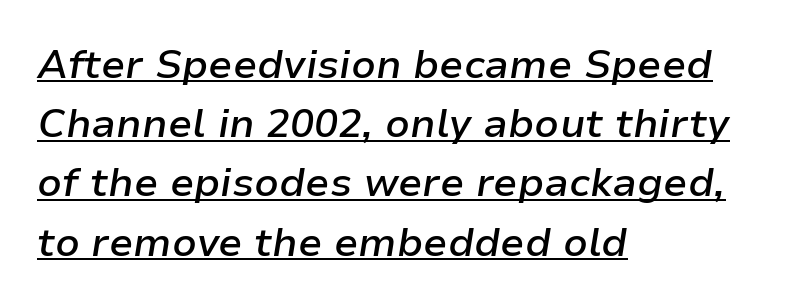
The image shows 40 px semibold type, italic (leaning right); set left-aligned, normal line spacing (1.48x), normal letter spacing, underlined; low stroke contrast and a medium x-height.
